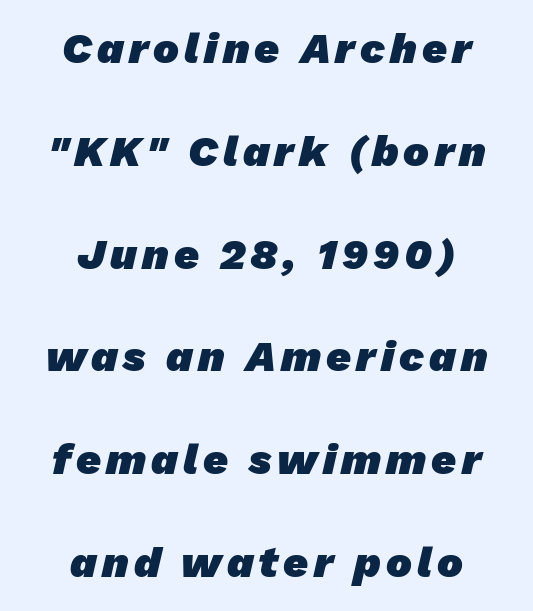
{"serif": "no", "bold": "yes", "weight": "heavy", "width": "normal", "stroke_contrast": "low", "x_height": "medium", "monospaced": "no", "underline": "no", "align": "center", "line_spacing": "loose", "line_spacing_ratio": 2.39, "glyph_px": 43}
